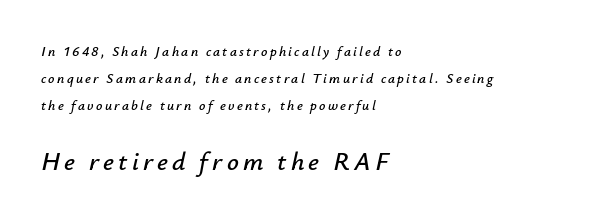
The image shows 26 px text type, italic (leaning right); set left-aligned, loose line spacing (1.92x), not underlined; the second (bottom) block is 1.86x larger.
